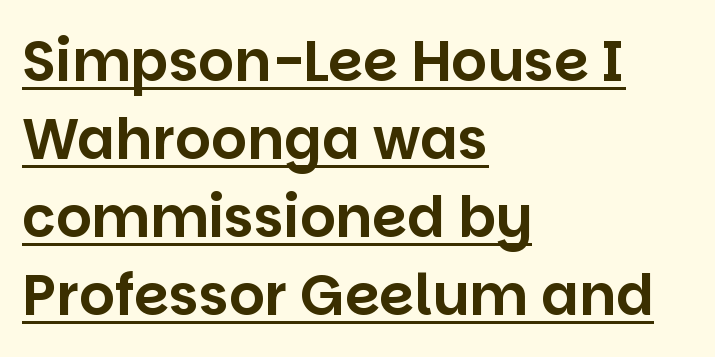
Notice how the passage keeps a crisp vertical edge on the left only. Quick note: underline on. No feet cap the strokes, marking this as sans-serif type. Varying glyph widths throughout — classic text-font behaviour.
